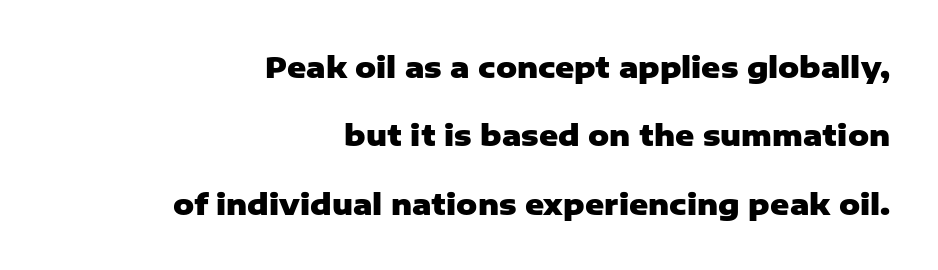
Is there much room between lines? Yes — plenty of vertical air separates them. Beneath every word, the page is bare. The characters display no serif detailing; their extremities are plain. These lines carry a lot of weight — the face is fully bold. The typography opts for an upright posture over an oblique one.
